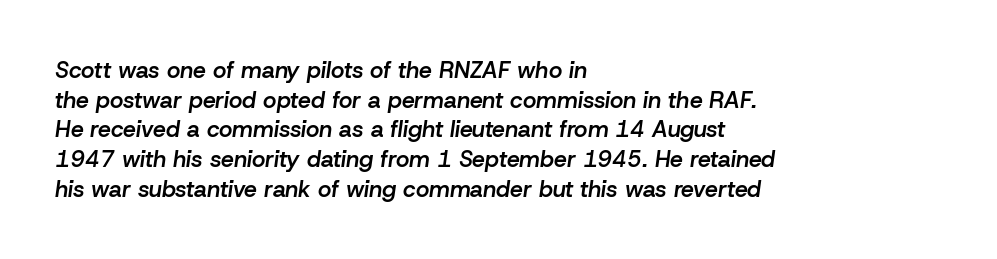
You could call the tracking neutral — neither tight nor loose. A somewhat darkened texture: the type is semibold rather than bold. Summary of vertical rhythm: regular, with standard interline spacing. Plain, unruled lines of type. There's an unmistakable incline to the writing here. The paragraph shown leans on its left margin.
